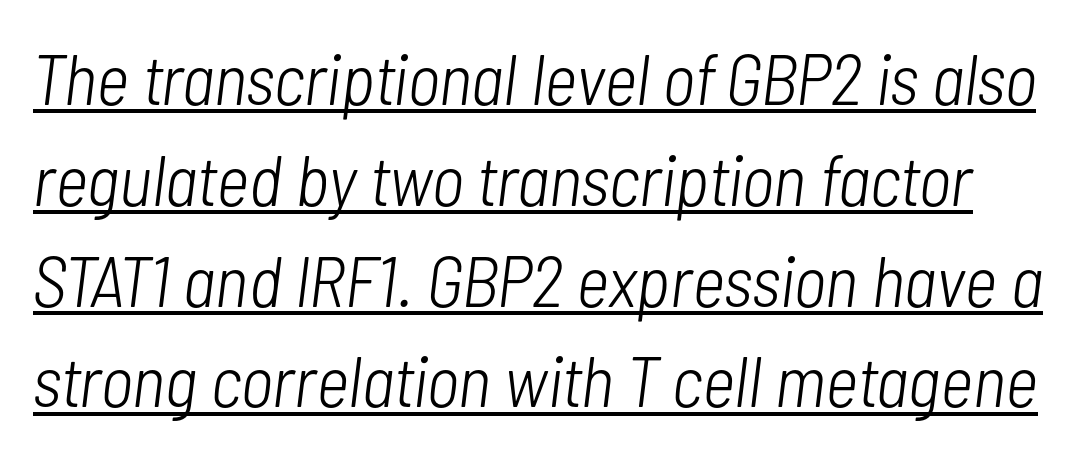
The typesetter has applied underlining to the passage shown. Standard letterfit; no display-style spreading of the glyphs. The text carries the slant typical of an italic or oblique font. The face looks like a standard text weight, possibly lighter.
